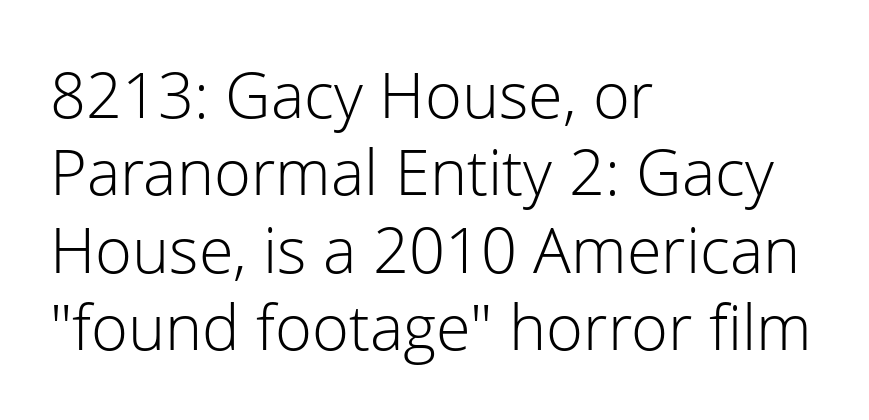
The image shows 63 px light sans-serif type, upright; set left-aligned, line spacing 1.23x, normal letter spacing, not underlined; low stroke contrast and a medium x-height.
